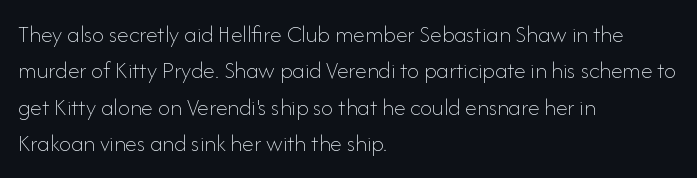
The image shows 24 px text type, upright; set left-aligned, normal line spacing (1.52x), normal letter spacing, not underlined.
